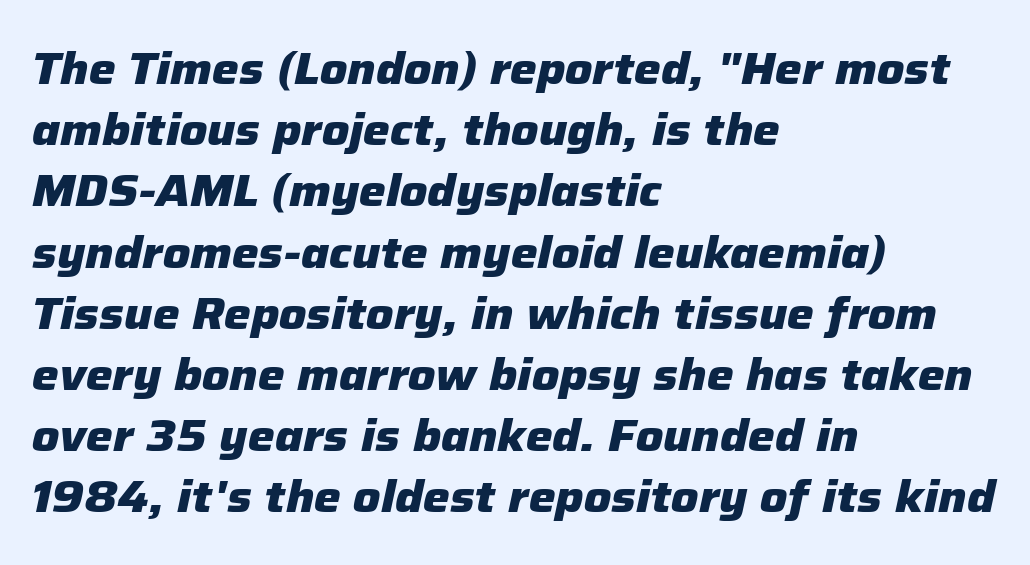
The image shows 45 px heavy type, italic (leaning right); set left-aligned, normal line spacing (1.36x), normal letter spacing, not underlined; low stroke contrast and a medium x-height.
